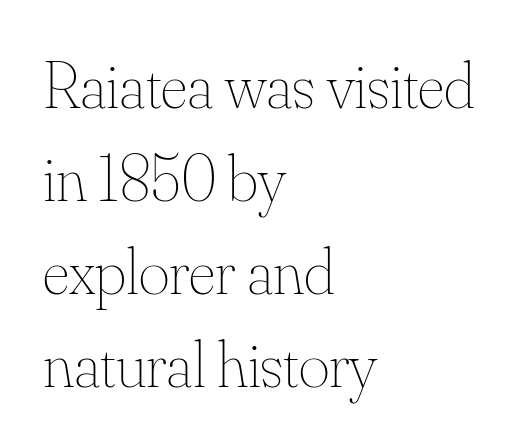
Tall strokes in this sample are plumb rather than angled. Evenly set lines give the paragraph a standard silhouette. Is the stroke heavy? The answer is a plain regular-or-lighter. Line starts are locked; line ends wander. Rule under the text: the space is simply empty. The passage shown has conventional tracking throughout.
